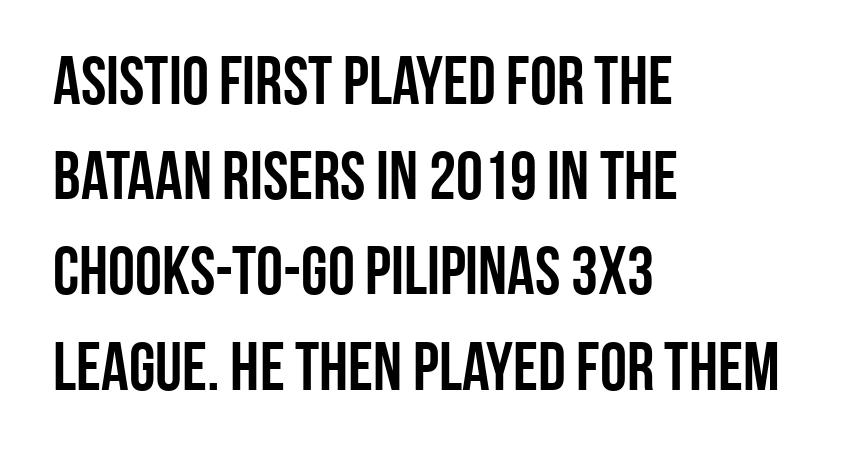
The image shows 68 px condensed sans-serif type, upright; set left-aligned, normal line spacing (1.4x), normal letter spacing, not underlined; low stroke contrast and a large x-height.
